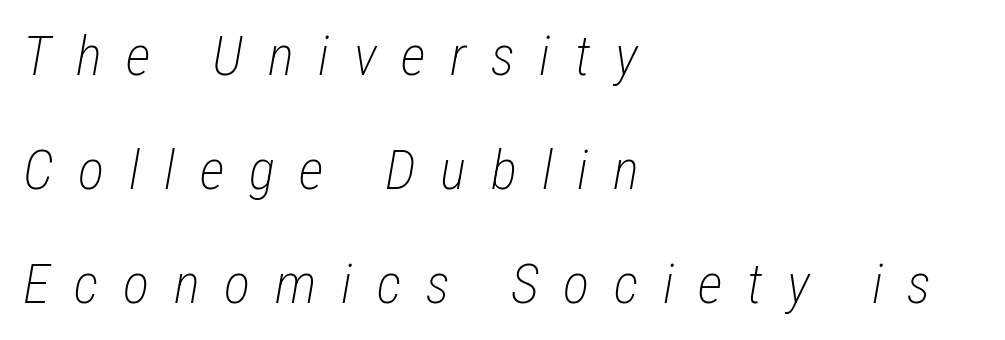
Q: Is the text bold? A: No.
Q: Is the text italic (slanted)? A: Yes, it leans right by about 12 degrees.
Q: Is the text underlined? A: No.
Q: How is the paragraph aligned? A: Left-aligned.
Q: Is the spacing between letters normal or unusually wide? A: Unusually wide.
Q: Is the spacing between lines tight, normal or loose? A: Loose.
Q: Width (condensed, normal, or wide)? A: Condensed.
Q: Stroke contrast? A: Low.
Q: x-height? A: Medium.
Q: Monospaced? A: No.
